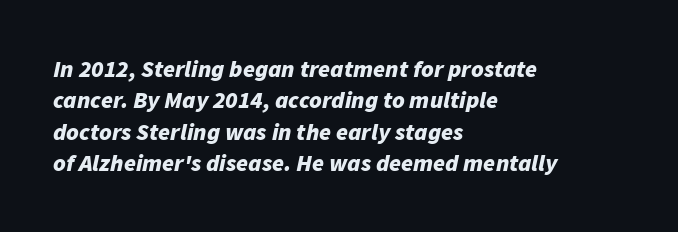
Caption: standard tracking, unaltered. This rendering uses left alignment, leaving the right contour irregular. The gap between lines stays unmarked. Emphasis by weight is at full strength: bold. Regular leading. Designer's note — italics engaged.
